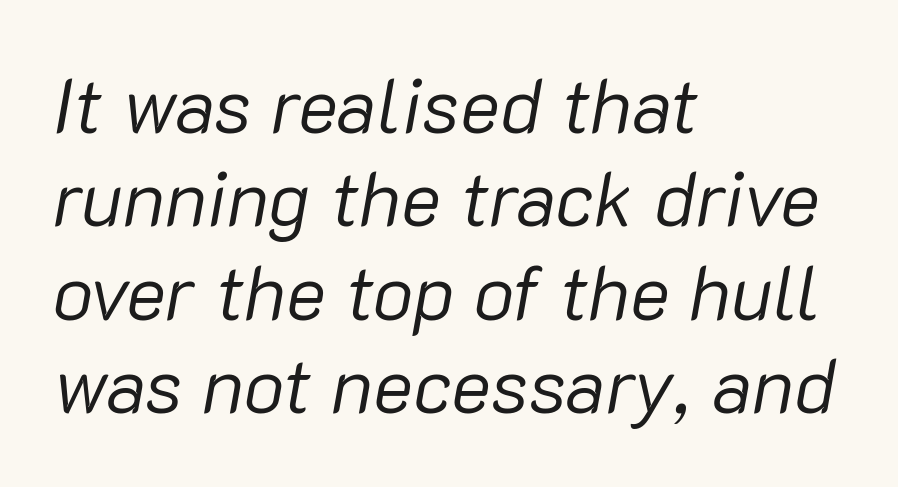
The image shows 76 px regular-weight type, italic (leaning right); set left-aligned, line spacing 1.23x, normal letter spacing, not underlined; low stroke contrast and a medium x-height.
